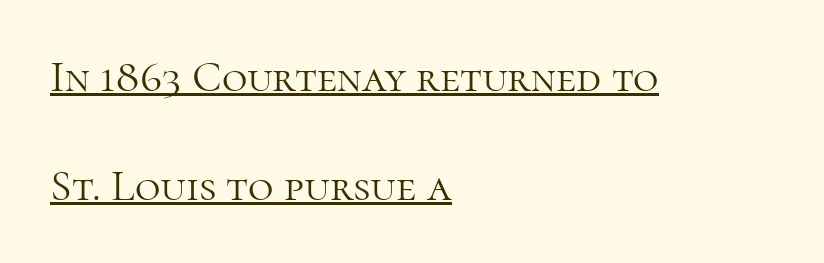
Q: Is the text bold? A: No.
Q: Is the text italic (slanted)? A: No, it is upright.
Q: Is the typeface a serif or a sans-serif typeface? A: Serif.
Q: Is the text underlined? A: Yes.
Q: How is the paragraph aligned? A: Left-aligned.
Q: Is the spacing between letters normal or unusually wide? A: Normal.
Q: Is the spacing between lines tight, normal or loose? A: Loose.
Q: Width (condensed, normal, or wide)? A: Normal.
Q: Stroke contrast? A: High.
Q: x-height? A: Medium.
Q: Monospaced? A: No.
